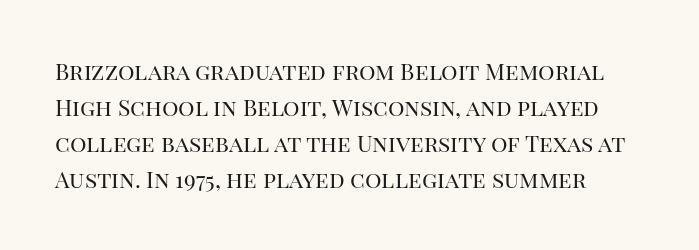
Descender tails drop into unmarked territory. The letters sit at their default tracking, neither squeezed nor spread. Summary of vertical rhythm: regular, with standard interline spacing. Every character sits straight up, as roman type does.
